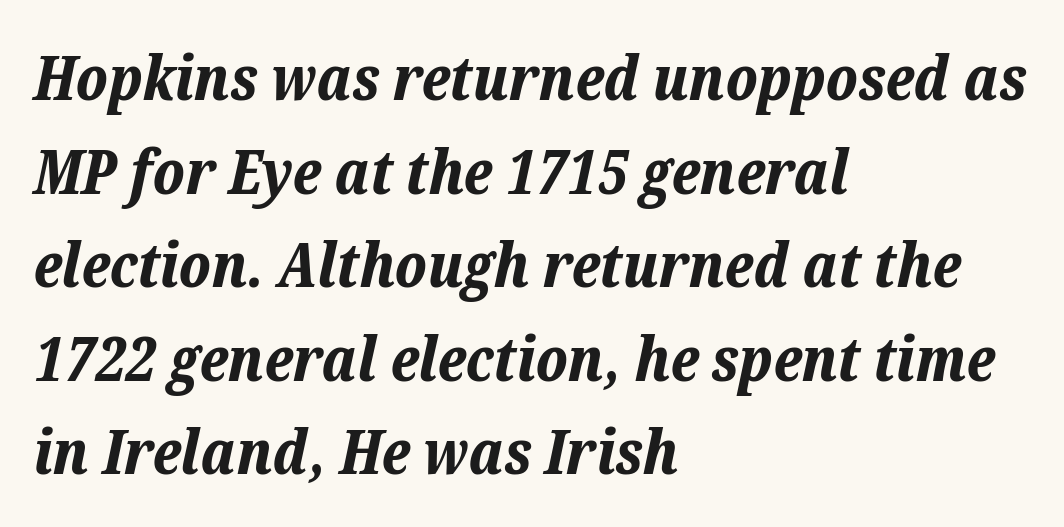
The image shows 62 px bold type, italic (leaning right); set left-aligned, normal line spacing (1.51x), normal letter spacing, not underlined; low stroke contrast and a medium x-height.
